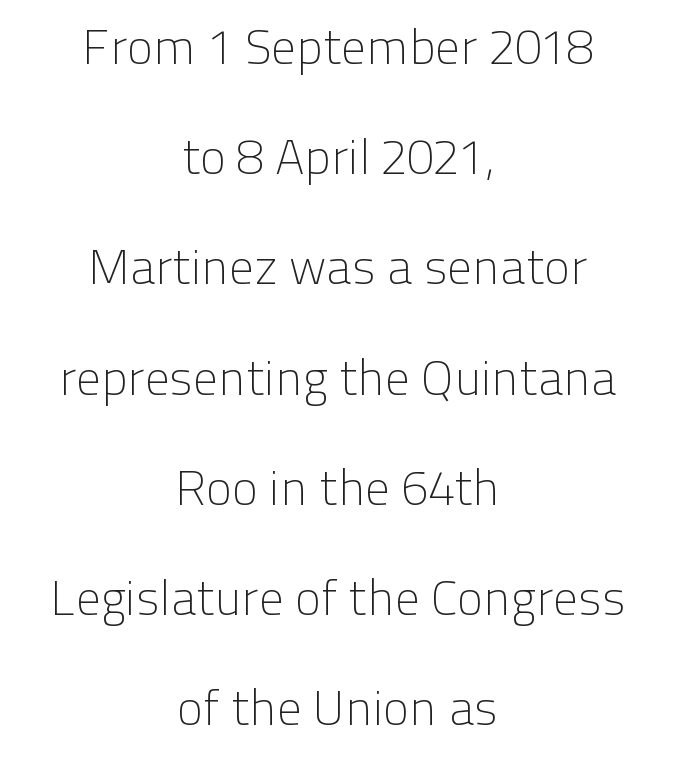
{"serif": "no", "italic": "no", "bold": "no", "weight": "light", "width": "normal", "stroke_contrast": "low", "x_height": "medium", "monospaced": "no", "underline": "no", "align": "center", "line_spacing": "loose", "line_spacing_ratio": 2.25, "letter_spacing": "normal", "letter_spacing_em": 0.0, "glyph_px": 49}
